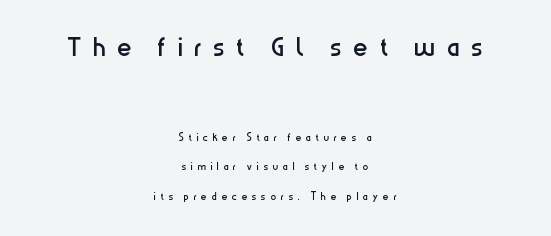
Each stroke keeps to a modest, everyday thickness or less. Unlike italic type, these characters show no tilt at all. A centered setting, common on invitations and titles, is used for this passage. The leading is generous, giving the passage an open texture. The letters advance in unequal steps, a hallmark of proportional type.
